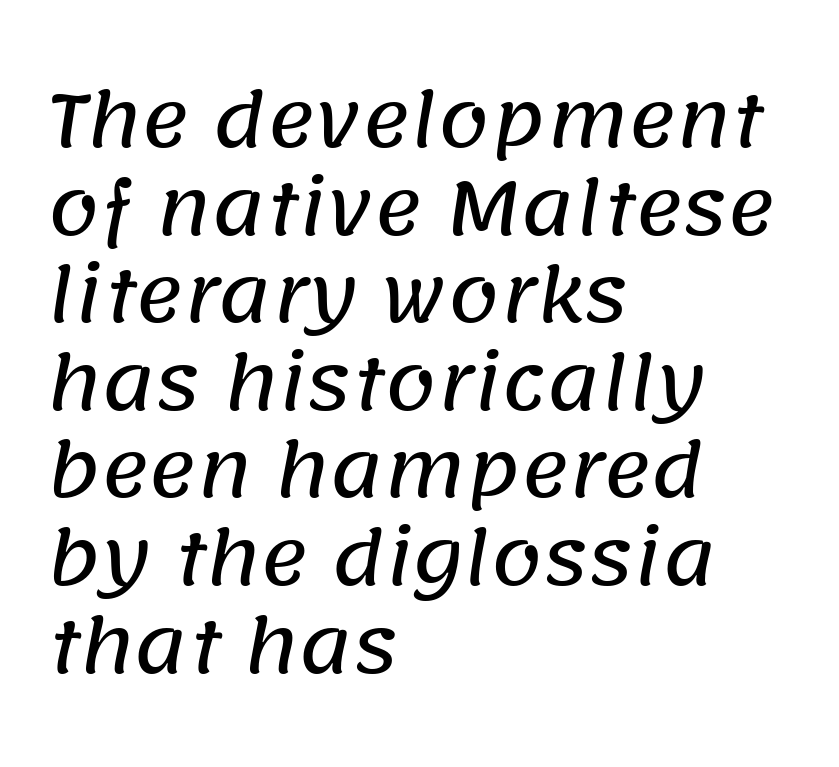
{"serif": "no", "width": "normal", "stroke_contrast": "low", "x_height": "large", "monospaced": "no", "underline": "no", "align": "left", "line_spacing_ratio": 1.2, "letter_spacing": "normal", "letter_spacing_em": 0.0, "glyph_px": 73}
